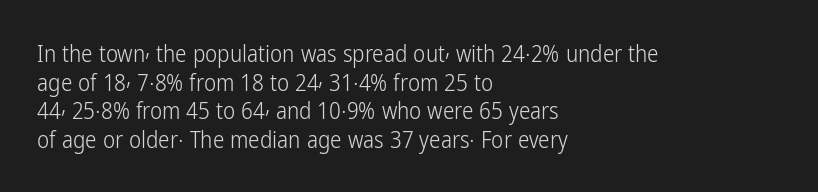
Q: Is the text bold? A: No.
Q: Is the text italic (slanted)? A: No, it is upright.
Q: Is the text underlined? A: No.
Q: How is the paragraph aligned? A: Left-aligned.
Q: Is the spacing between letters normal or unusually wide? A: Normal.
